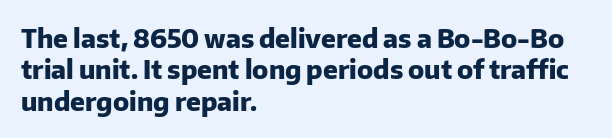
The image shows 26 px bold type, upright; set left-aligned, line spacing 1.21x, normal letter spacing, not underlined.
